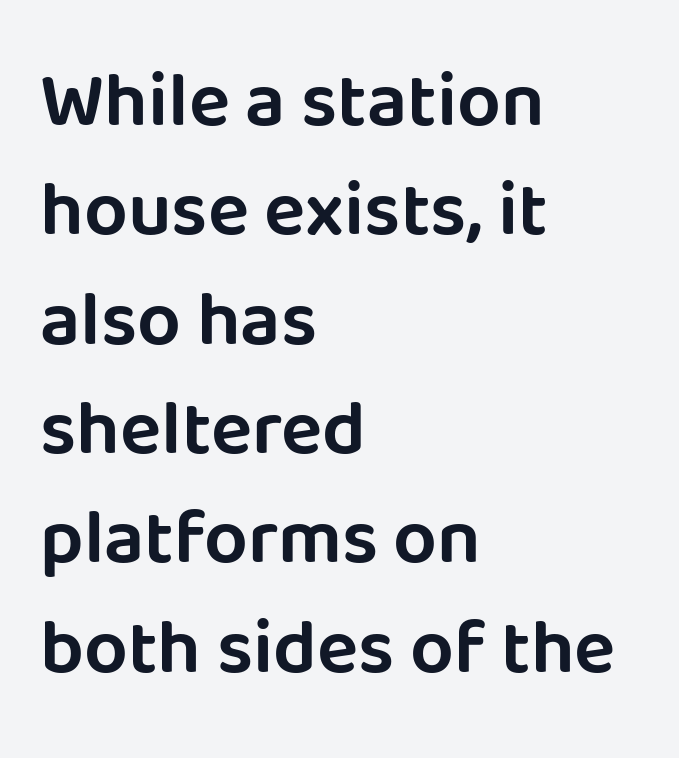
Posture: upright roman. Compared with typical paragraphs, the rows here are spaced about the same. Words appear dense and cohesive because spacing is normal. The ragged edge is on the right, which tells us the setting is flush left. Check under the words: just untouched page.
